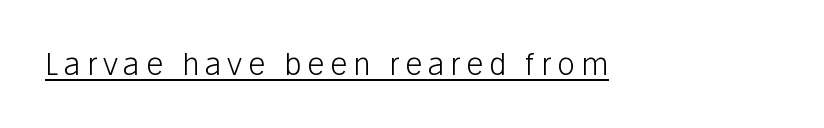
Q: Is the text bold? A: No.
Q: Is the text italic (slanted)? A: No, it is upright.
Q: Is the typeface a serif or a sans-serif typeface? A: Sans-serif.
Q: Is the text underlined? A: Yes.
Q: Width (condensed, normal, or wide)? A: Normal.
Q: Stroke contrast? A: Low.
Q: x-height? A: Medium.
Q: Monospaced? A: No.
